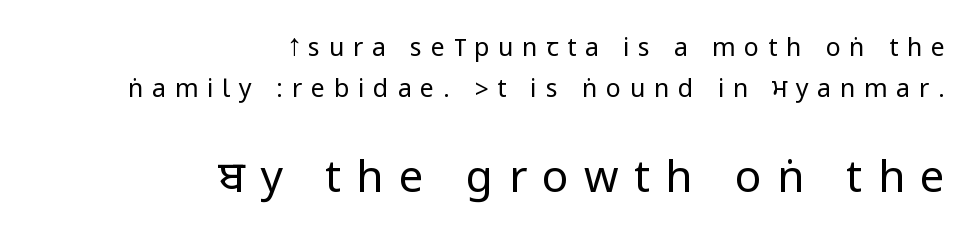
Caption: face not bold, strokes unweighted. Nope, no serifs anywhere on these letters. Students, note that the glyphs here are deliberately spaced far apart. Which margin do the lines hug? The right one — the left edge is uneven.
